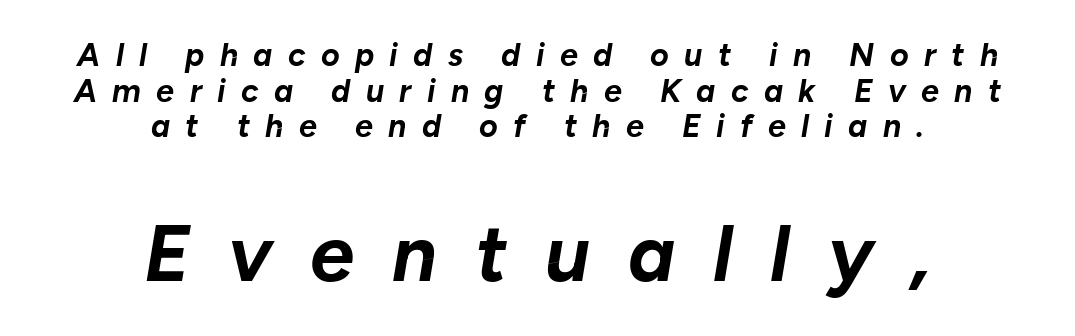
Q: Is the text bold? A: Yes.
Q: Is the text italic (slanted)? A: Yes, it leans right by about 10 degrees.
Q: Is the text underlined? A: No.
Q: How is the paragraph aligned? A: Centered.
Q: Is the spacing between letters normal or unusually wide? A: Unusually wide.
Q: Is the spacing between lines tight, normal or loose? A: Tight.
Q: Which block of text is set in a larger size, the first (top) or the second (bottom)? A: The second (bottom) one.
Q: Width (condensed, normal, or wide)? A: Normal.
Q: Stroke contrast? A: Low.
Q: x-height? A: Medium.
Q: Monospaced? A: No.
